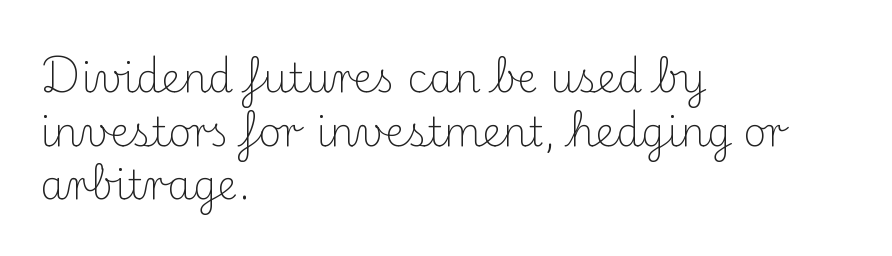
Q: Is the text bold? A: No.
Q: Is the text italic (slanted)? A: No, it is upright.
Q: Is the typeface a serif or a sans-serif typeface? A: Serif.
Q: Is the text underlined? A: No.
Q: How is the paragraph aligned? A: Left-aligned.
Q: Is the spacing between letters normal or unusually wide? A: Normal.
Q: Is the spacing between lines tight, normal or loose? A: Normal.
Q: Width (condensed, normal, or wide)? A: Normal.
Q: Stroke contrast? A: Medium.
Q: x-height? A: Small.
Q: Monospaced? A: No.
